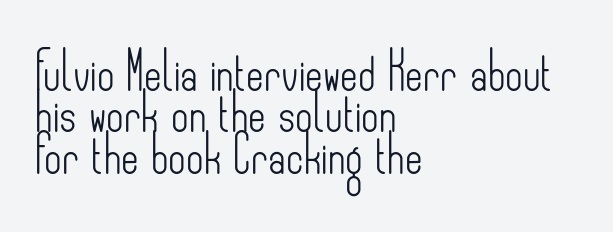
{"serif": "no", "italic": "no", "bold": "no", "weight": "light", "width": "condensed", "stroke_contrast": "low", "x_height": "small", "monospaced": "no", "underline": "no", "align": "left", "line_spacing": "tight", "line_spacing_ratio": 1.09, "letter_spacing": "normal", "letter_spacing_em": 0.0, "glyph_px": 38}
